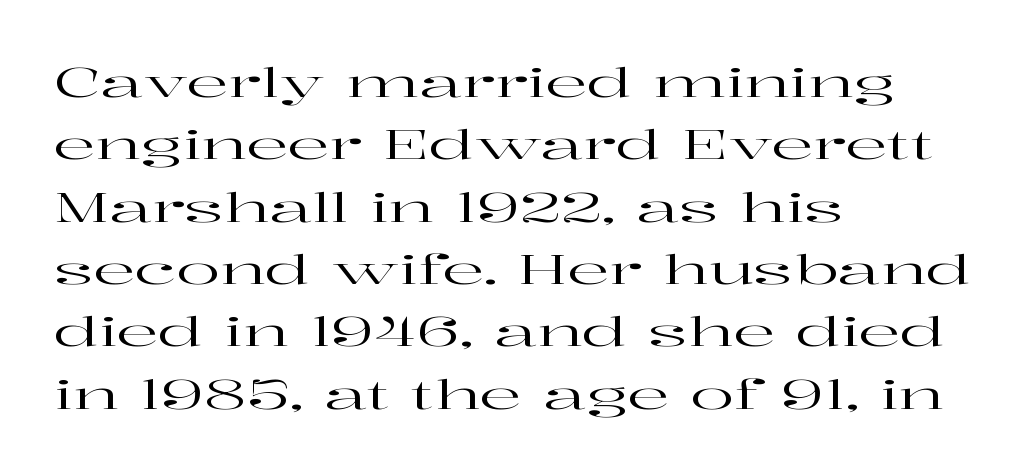
The setting favours the left margin, as ordinary paragraphs usually do. Underline: absent. Between one letter and the next there's only the usual sliver of space. Interline gaps are of average width in this sample. I'd call this a serif setting — the letters wear small feet.
